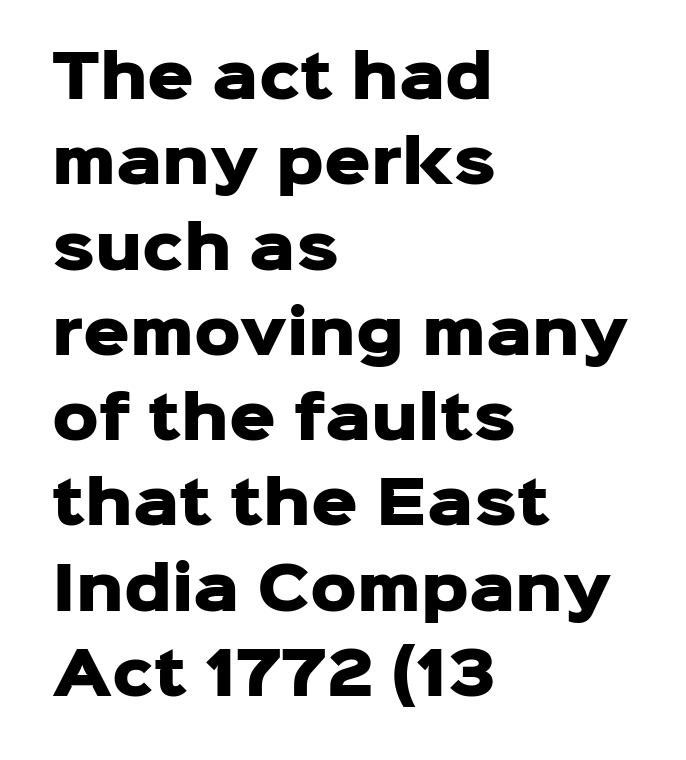
{"serif": "no", "italic": "no", "bold": "yes", "weight": "heavy", "width": "normal", "stroke_contrast": "low", "x_height": "medium", "monospaced": "no", "underline": "no", "align": "left", "line_spacing": "normal", "line_spacing_ratio": 1.47, "letter_spacing": "normal", "letter_spacing_em": 0.0, "glyph_px": 58}
